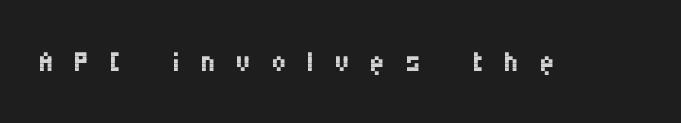
You can tell from the bare stems that sans-serif type was used. Italic: no, the glyphs are upright roman. Rule under the text: the space is simply empty. No heavy texture on the line: the type isn't bold. Each letter keeps its own natural width here, so spacing adapts to shape.
